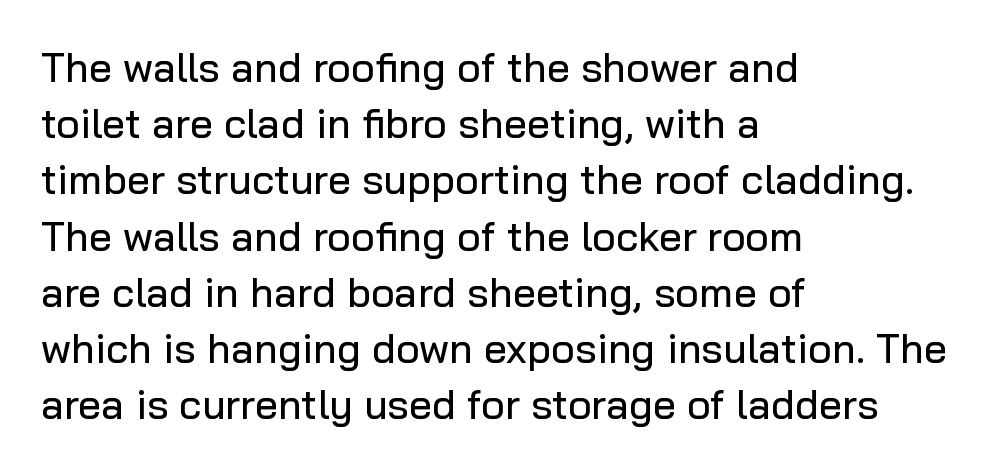
Q: Is the text italic (slanted)? A: No, it is upright.
Q: Is the typeface a serif or a sans-serif typeface? A: Sans-serif.
Q: Is the text underlined? A: No.
Q: How is the paragraph aligned? A: Left-aligned.
Q: Is the spacing between letters normal or unusually wide? A: Normal.
Q: Is the spacing between lines tight, normal or loose? A: Normal.
Q: Width (condensed, normal, or wide)? A: Normal.
Q: Stroke contrast? A: Low.
Q: x-height? A: Medium.
Q: Monospaced? A: No.
